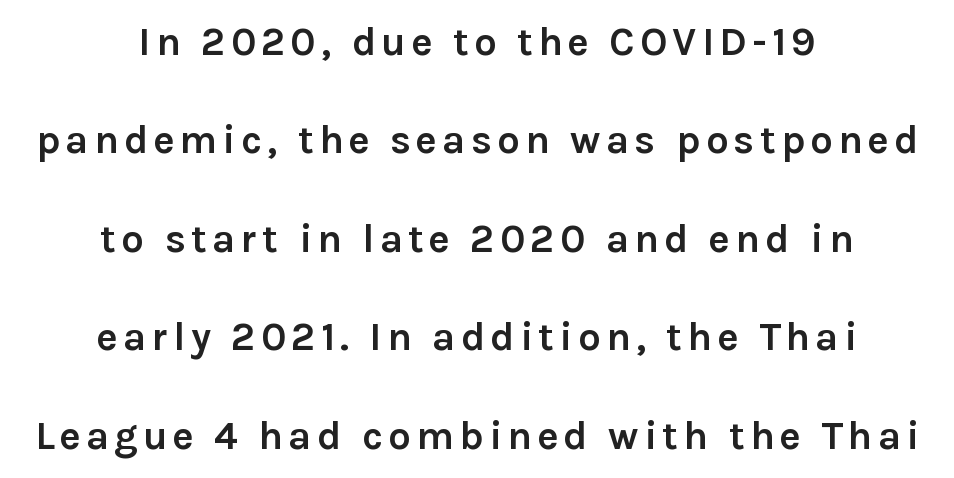
One glance says open: line gaps are wider than usual. To sum up the face: it is a sans, with no serifs. Every letter is thick-stroked: bold, no question. One-word summary of the alignment: center. Is this a fixed-width face? No — the glyphs have proportional, varying widths. Glance below the letters and you will spot only blank space.
